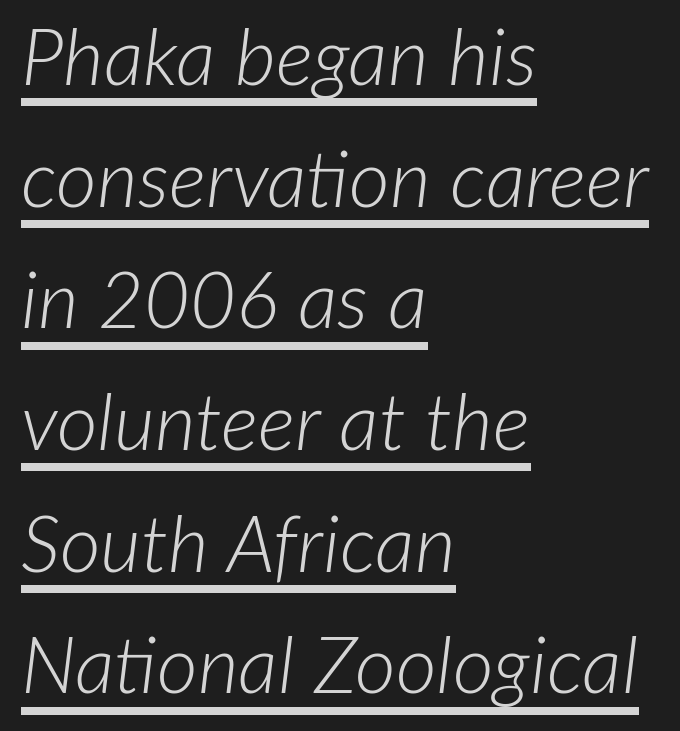
{"italic": "yes", "lean": "right", "slant_degrees": 7, "bold": "no", "weight": "light", "width": "normal", "stroke_contrast": "low", "x_height": "medium", "monospaced": "no", "underline": "yes", "align": "left", "line_spacing": "normal", "line_spacing_ratio": 1.54, "letter_spacing": "normal", "letter_spacing_em": 0.0, "glyph_px": 79}
